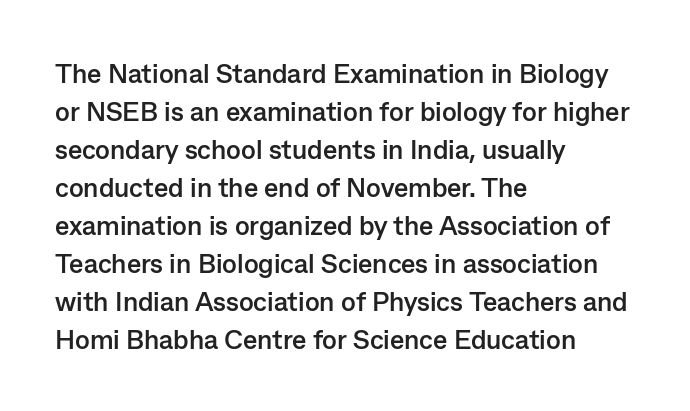
Nothing unusual about the tracking: characters are spaced as the font intends. Glance below the letters and you will spot only blank space. Designer's note — italics off, roman on. Alignment: flush left.
